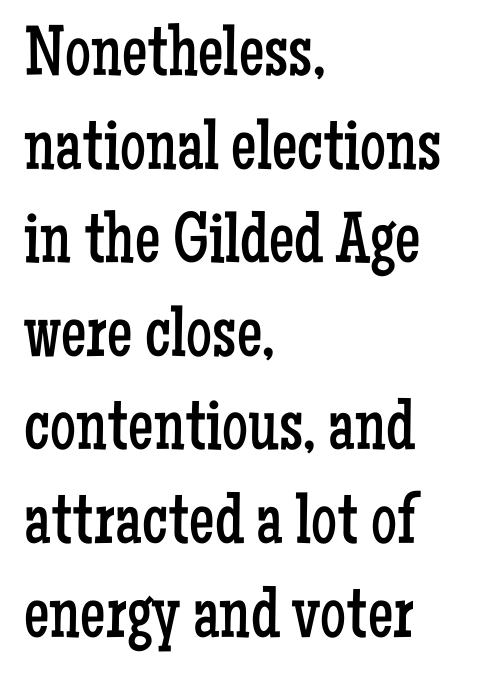
The image shows 72 px regular-weight, condensed serif type, upright; set left-aligned, normal line spacing (1.3x), normal letter spacing, not underlined; low stroke contrast and a medium x-height.
